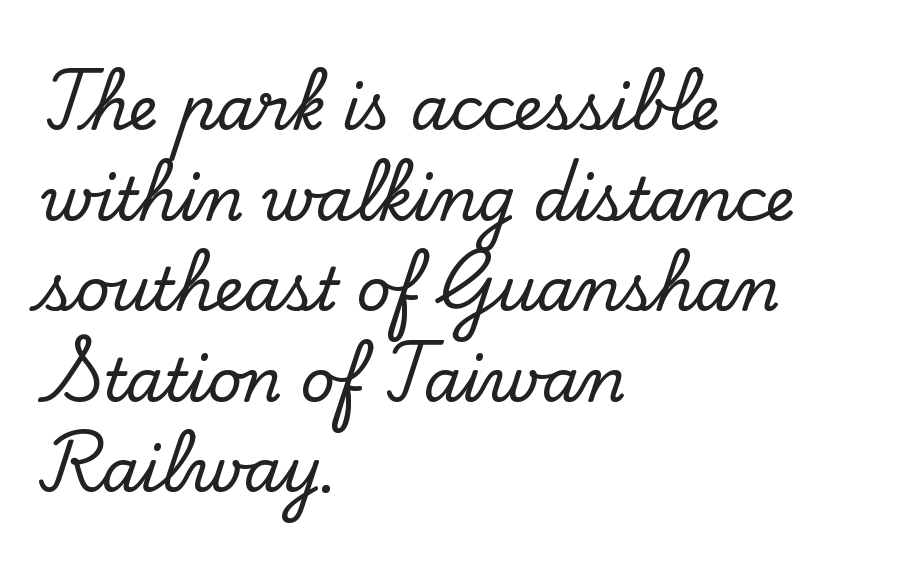
{"serif": "yes", "width": "normal", "stroke_contrast": "low", "x_height": "small", "monospaced": "no", "underline": "no", "align": "left", "line_spacing": "normal", "line_spacing_ratio": 1.51, "letter_spacing": "normal", "letter_spacing_em": 0.0, "glyph_px": 60}
